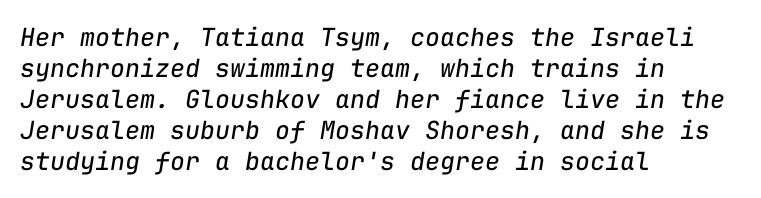
{"italic": "yes", "lean": "right", "slant_degrees": 9, "bold": "no", "underline": "no", "align": "left", "line_spacing_ratio": 1.24, "letter_spacing": "normal", "letter_spacing_em": 0.0, "glyph_px": 25}
